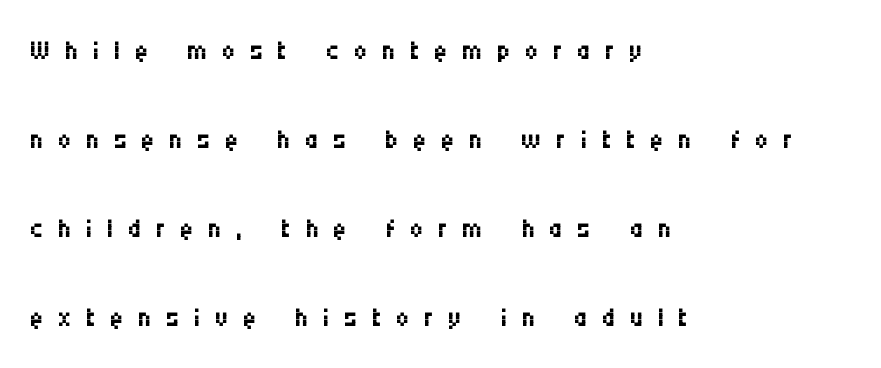
{"serif": "no", "italic": "no", "bold": "no", "weight": "regular", "width": "condensed", "stroke_contrast": "medium", "x_height": "large", "monospaced": "no", "underline": "no", "align": "left", "line_spacing": "loose", "line_spacing_ratio": 2.34, "letter_spacing": "wide", "letter_spacing_em": 0.37, "glyph_px": 38}
